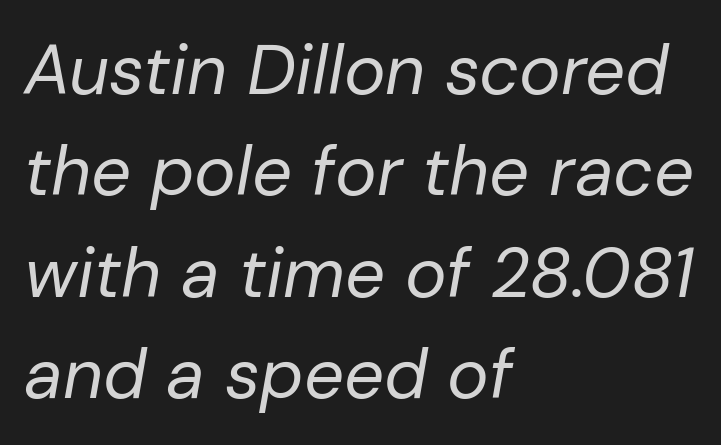
Q: Is the text bold? A: No.
Q: Is the text italic (slanted)? A: Yes, it leans right by about 10 degrees.
Q: Is the text underlined? A: No.
Q: How is the paragraph aligned? A: Left-aligned.
Q: Is the spacing between letters normal or unusually wide? A: Normal.
Q: Is the spacing between lines tight, normal or loose? A: Normal.
Q: Width (condensed, normal, or wide)? A: Normal.
Q: Stroke contrast? A: Low.
Q: x-height? A: Medium.
Q: Monospaced? A: No.
